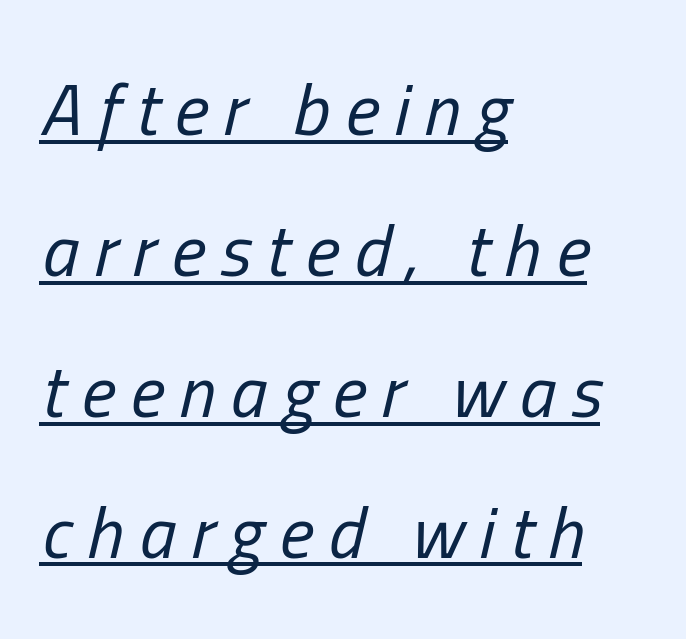
{"italic": "yes", "lean": "right", "slant_degrees": 13, "bold": "no", "weight": "regular", "width": "condensed", "stroke_contrast": "low", "x_height": "medium", "monospaced": "no", "underline": "yes", "align": "left", "line_spacing": "loose", "line_spacing_ratio": 1.93, "letter_spacing": "wide", "letter_spacing_em": 0.21, "glyph_px": 73}
